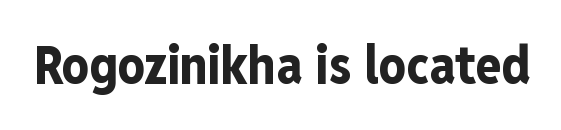
The image shows 53 px bold, condensed sans-serif type, upright; set normal letter spacing, not underlined; low stroke contrast and a medium x-height.
